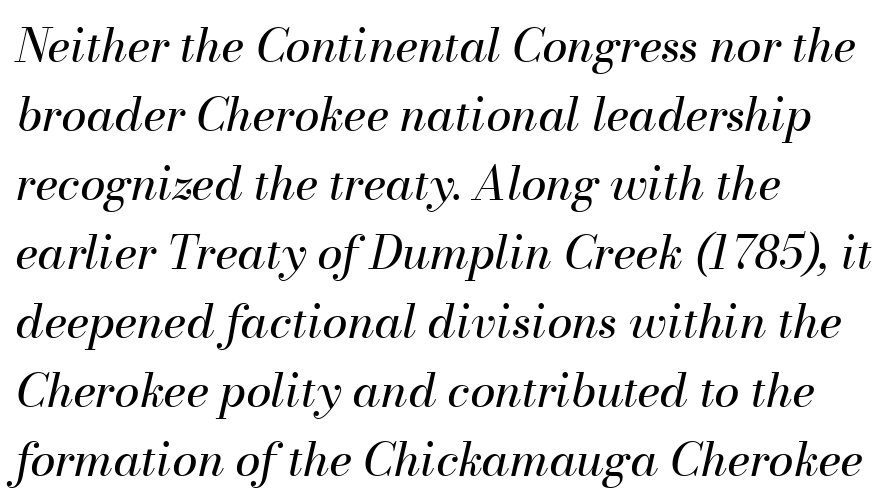
{"italic": "yes", "lean": "right", "slant_degrees": 13, "bold": "no", "weight": "regular", "width": "normal", "stroke_contrast": "medium", "x_height": "small", "monospaced": "no", "underline": "no", "align": "left", "line_spacing": "normal", "line_spacing_ratio": 1.5, "letter_spacing": "normal", "letter_spacing_em": 0.0, "glyph_px": 46}
